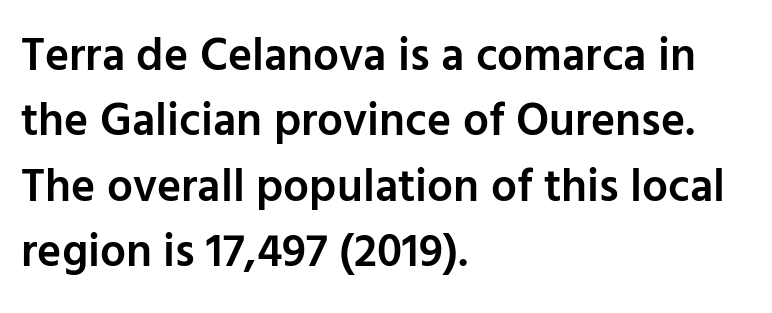
Q: Is the text bold? A: Semi-bold.
Q: Is the text italic (slanted)? A: No, it is upright.
Q: Is the typeface a serif or a sans-serif typeface? A: Sans-serif.
Q: Is the text underlined? A: No.
Q: How is the paragraph aligned? A: Left-aligned.
Q: Is the spacing between letters normal or unusually wide? A: Normal.
Q: Is the spacing between lines tight, normal or loose? A: Normal.
Q: Width (condensed, normal, or wide)? A: Normal.
Q: Stroke contrast? A: Low.
Q: x-height? A: Medium.
Q: Monospaced? A: No.
